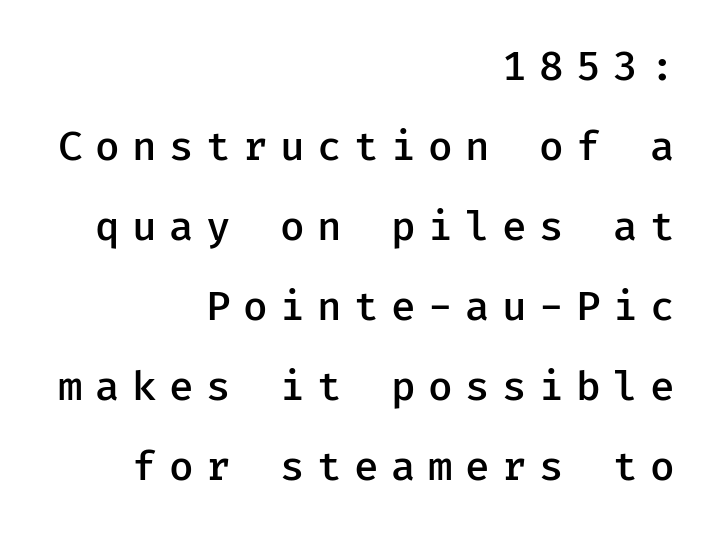
The image shows 40 px semibold sans-serif type, upright, monospaced; set right-aligned, loose line spacing (2.0x), unusually wide letter spacing (+0.31 em), not underlined; low stroke contrast and a medium x-height.
